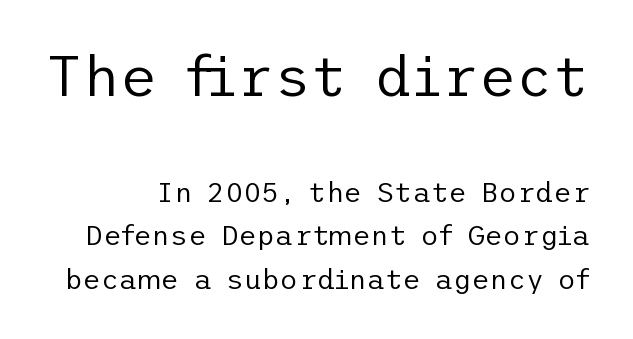
{"serif": "no", "italic": "no", "bold": "no", "weight": "regular", "width": "normal", "stroke_contrast": "low", "x_height": "medium", "underline": "no", "line_spacing": "normal", "line_spacing_ratio": 1.54, "letter_spacing": "normal", "letter_spacing_em": 0.0, "larger_block": "first", "size_ratio": 2.04, "glyph_px": 57}
